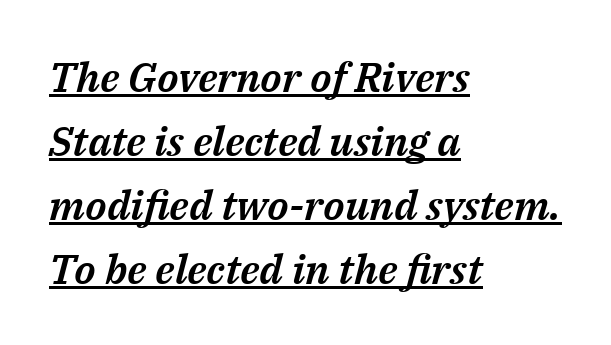
This is underlined copy, the kind a proofreader might mark for attention. These lines stack with their left ends in a neat column. There's an unmistakable incline to the writing here. Each letter keeps its own natural width here, so spacing adapts to shape.
